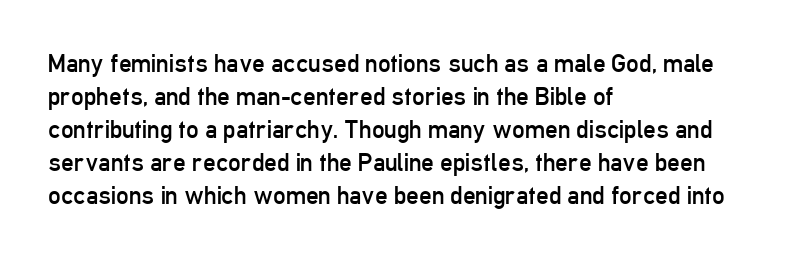
The image shows 25 px text type, upright; set left-aligned, normal line spacing (1.32x), normal letter spacing, not underlined.
